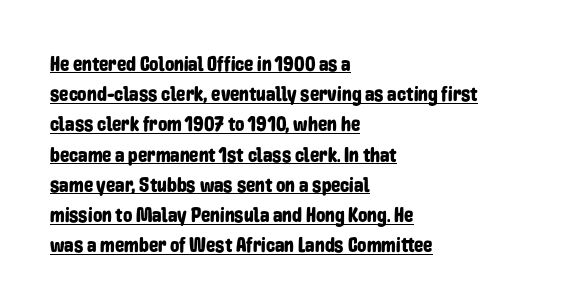
The image shows 21 px text type, upright; set left-aligned, normal line spacing (1.44x), normal letter spacing, underlined.
